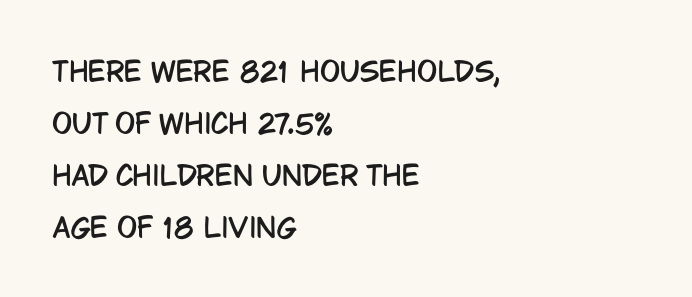
These lines keep a tight, regular rhythm from letter to letter. The passage shown is not underscored anywhere. Left-aligned paragraph, ragged on the right. What's the leading like? Stretched, with rows far apart. Does the lettering tilt? It doesn't — this is upright.
